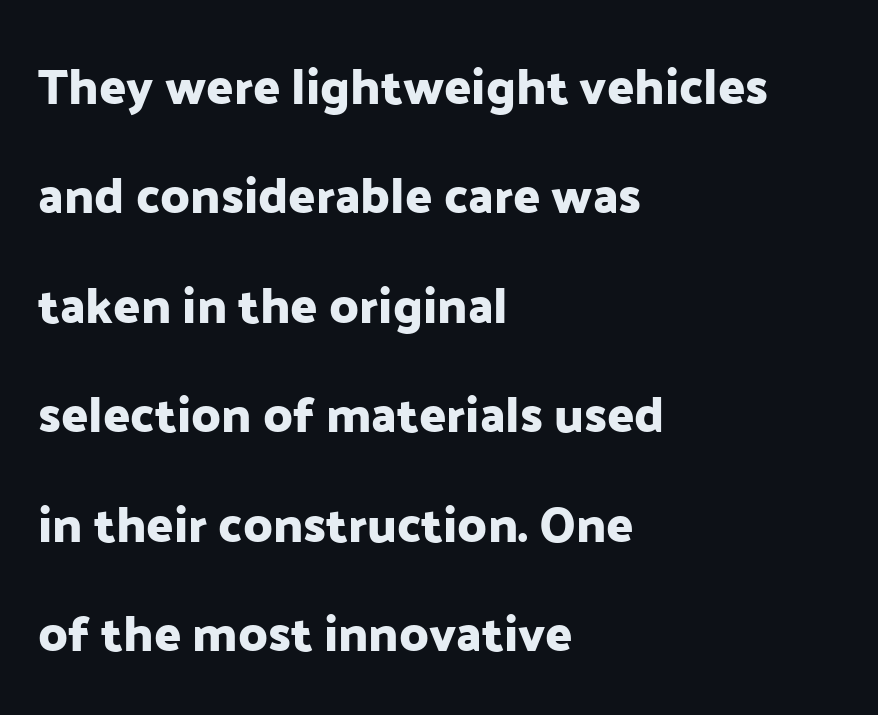
{"serif": "no", "italic": "no", "width": "normal", "stroke_contrast": "low", "x_height": "medium", "monospaced": "no", "underline": "no", "align": "left", "line_spacing": "loose", "line_spacing_ratio": 2.19, "letter_spacing": "normal", "letter_spacing_em": 0.0, "glyph_px": 50}
